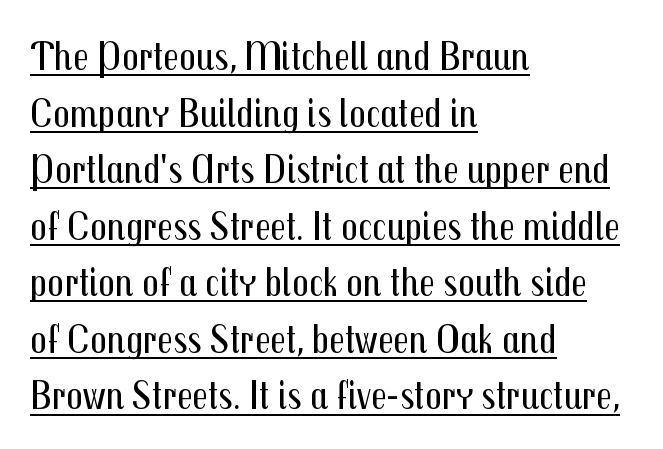
A roman cut, with each character standing at attention. These lines are composed in type without serifs. Short and long lines alike share a common starting point at left. A typesetter would call this zero additional tracking. The strokes carry an ordinary text weight at most.
